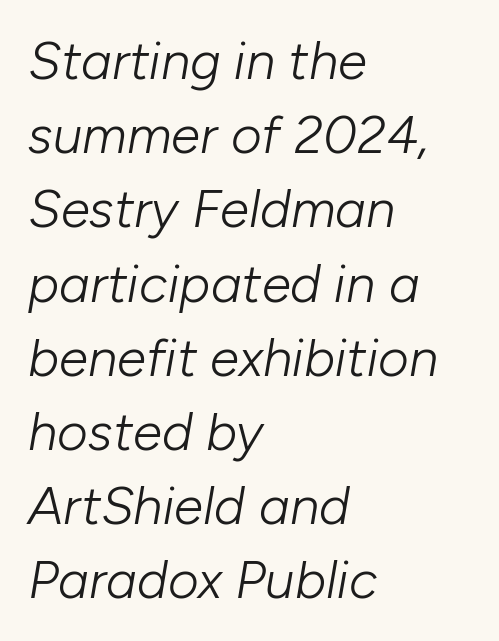
Q: Is the text bold? A: No.
Q: Is the text italic (slanted)? A: Yes, it leans right by about 10 degrees.
Q: Is the text underlined? A: No.
Q: How is the paragraph aligned? A: Left-aligned.
Q: Is the spacing between letters normal or unusually wide? A: Normal.
Q: Is the spacing between lines tight, normal or loose? A: Normal.
Q: Width (condensed, normal, or wide)? A: Normal.
Q: Stroke contrast? A: Low.
Q: x-height? A: Medium.
Q: Monospaced? A: No.
